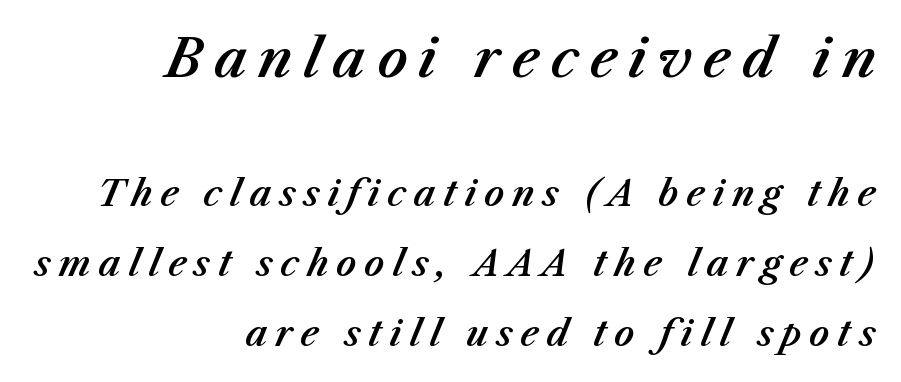
The letters are spread apart with noticeably loose tracking. Does the leading feel generous? Absolutely, it's lavish. Does the lettering tilt? It does — this is italic. The glyphs are unaccompanied by any horizontal stroke below them. Leftover space on each line is placed entirely before the opening word.
